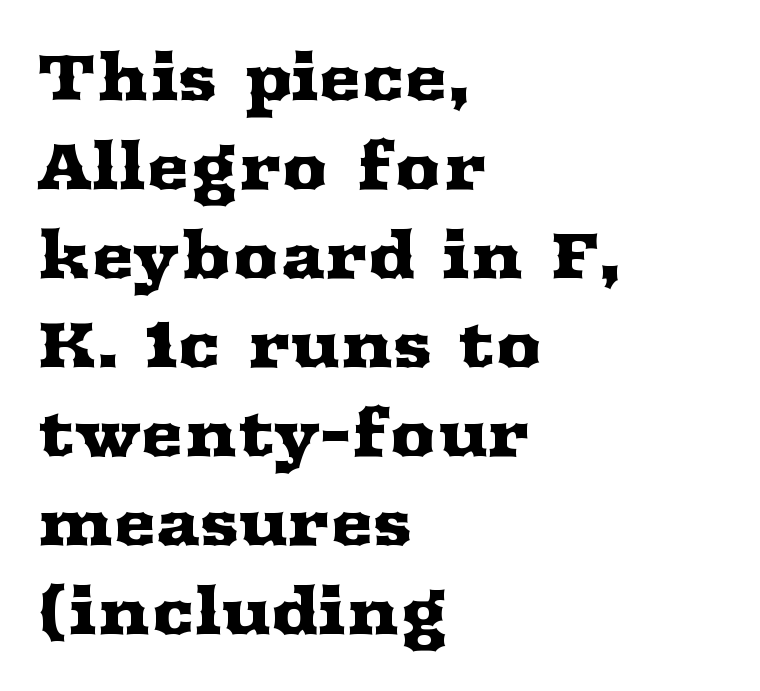
{"serif": "yes", "italic": "no", "width": "wide", "stroke_contrast": "medium", "x_height": "medium", "monospaced": "no", "underline": "no", "align": "left", "line_spacing": "normal", "line_spacing_ratio": 1.37, "letter_spacing": "normal", "letter_spacing_em": 0.0, "glyph_px": 65}
